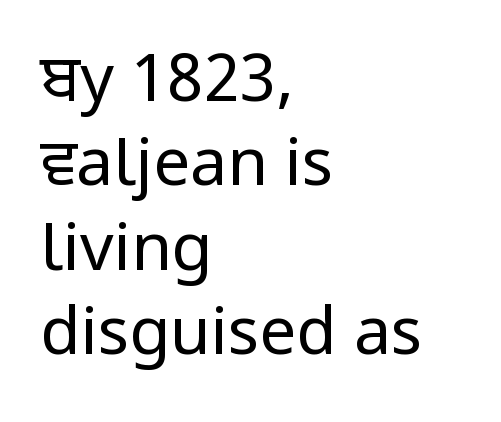
The image shows 66 px regular-weight sans-serif type, upright; set left-aligned, normal line spacing (1.28x), normal letter spacing, not underlined; low stroke contrast and a medium x-height.
